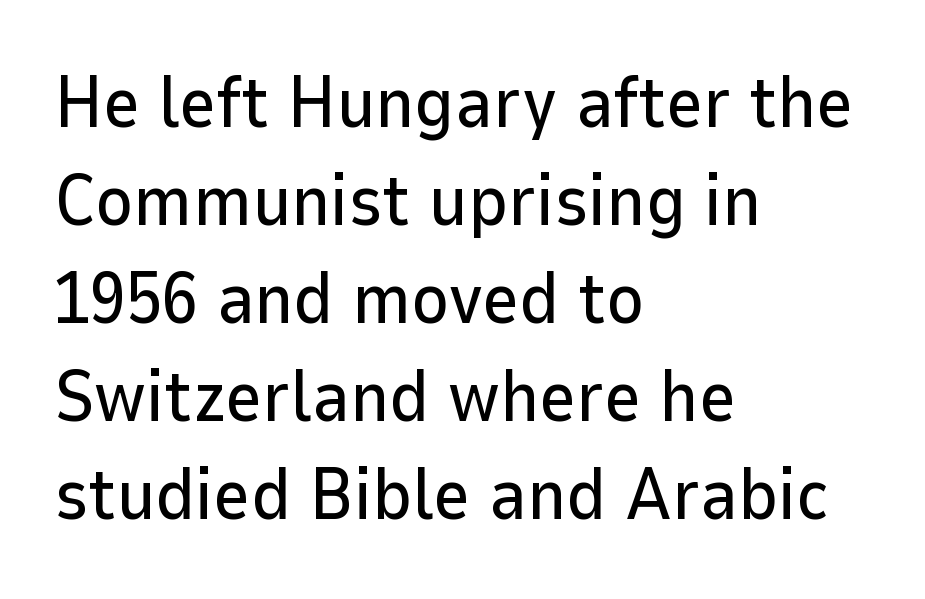
{"serif": "no", "italic": "no", "width": "normal", "stroke_contrast": "low", "x_height": "medium", "monospaced": "no", "underline": "no", "align": "left", "line_spacing": "normal", "line_spacing_ratio": 1.36, "letter_spacing": "normal", "letter_spacing_em": 0.0, "glyph_px": 72}
